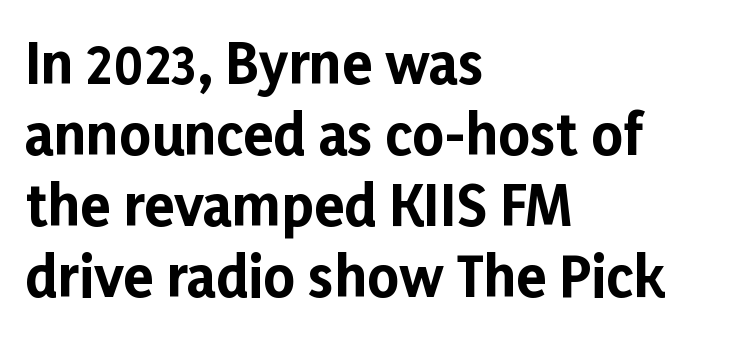
The image shows 55 px bold sans-serif type, upright; set left-aligned, normal line spacing (1.29x), normal letter spacing, not underlined; low stroke contrast and a medium x-height.
